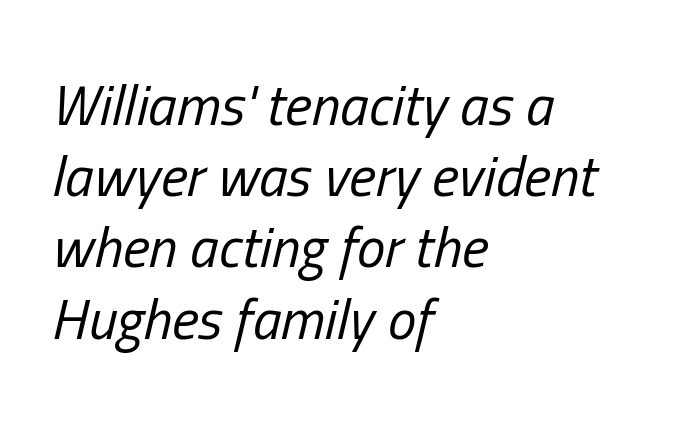
Q: Is the text bold? A: No.
Q: Is the text italic (slanted)? A: Yes, it leans right by about 13 degrees.
Q: Is the text underlined? A: No.
Q: How is the paragraph aligned? A: Left-aligned.
Q: Is the spacing between letters normal or unusually wide? A: Normal.
Q: Is the spacing between lines tight, normal or loose? A: Normal.
Q: Width (condensed, normal, or wide)? A: Condensed.
Q: Stroke contrast? A: Low.
Q: x-height? A: Medium.
Q: Monospaced? A: No.
